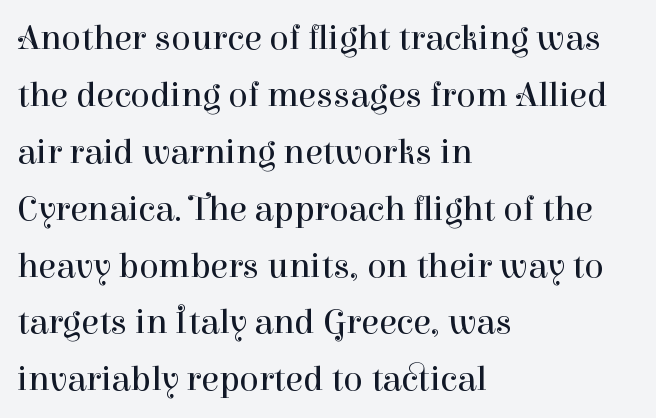
Q: Is the text bold? A: No.
Q: Is the text italic (slanted)? A: No, it is upright.
Q: Is the typeface a serif or a sans-serif typeface? A: Serif.
Q: Is the text underlined? A: No.
Q: How is the paragraph aligned? A: Left-aligned.
Q: Is the spacing between letters normal or unusually wide? A: Normal.
Q: Is the spacing between lines tight, normal or loose? A: Normal.
Q: Width (condensed, normal, or wide)? A: Normal.
Q: Stroke contrast? A: High.
Q: x-height? A: Medium.
Q: Monospaced? A: No.
